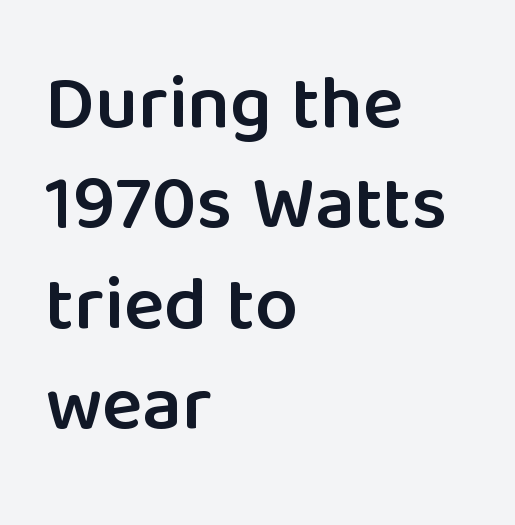
Q: Is the text bold? A: Semi-bold.
Q: Is the text italic (slanted)? A: No, it is upright.
Q: Is the typeface a serif or a sans-serif typeface? A: Sans-serif.
Q: Is the text underlined? A: No.
Q: How is the paragraph aligned? A: Left-aligned.
Q: Is the spacing between letters normal or unusually wide? A: Normal.
Q: Is the spacing between lines tight, normal or loose? A: Normal.
Q: Width (condensed, normal, or wide)? A: Normal.
Q: Stroke contrast? A: Low.
Q: x-height? A: Medium.
Q: Monospaced? A: No.
